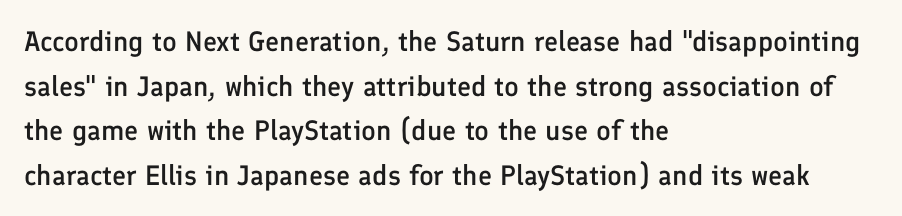
Q: Is the text bold? A: Semi-bold.
Q: Is the text italic (slanted)? A: No, it is upright.
Q: Is the typeface a serif or a sans-serif typeface? A: Sans-serif.
Q: Is the text underlined? A: No.
Q: How is the paragraph aligned? A: Left-aligned.
Q: Is the spacing between letters normal or unusually wide? A: Normal.
Q: Is the spacing between lines tight, normal or loose? A: Normal.
Q: Width (condensed, normal, or wide)? A: Normal.
Q: Stroke contrast? A: Low.
Q: x-height? A: Medium.
Q: Monospaced? A: No.
